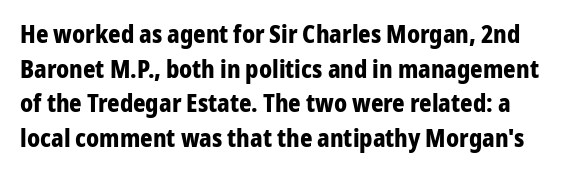
Q: Is the text bold? A: Yes.
Q: Is the text italic (slanted)? A: No, it is upright.
Q: Is the text underlined? A: No.
Q: Is the spacing between letters normal or unusually wide? A: Normal.
Q: Is the spacing between lines tight, normal or loose? A: Normal.
